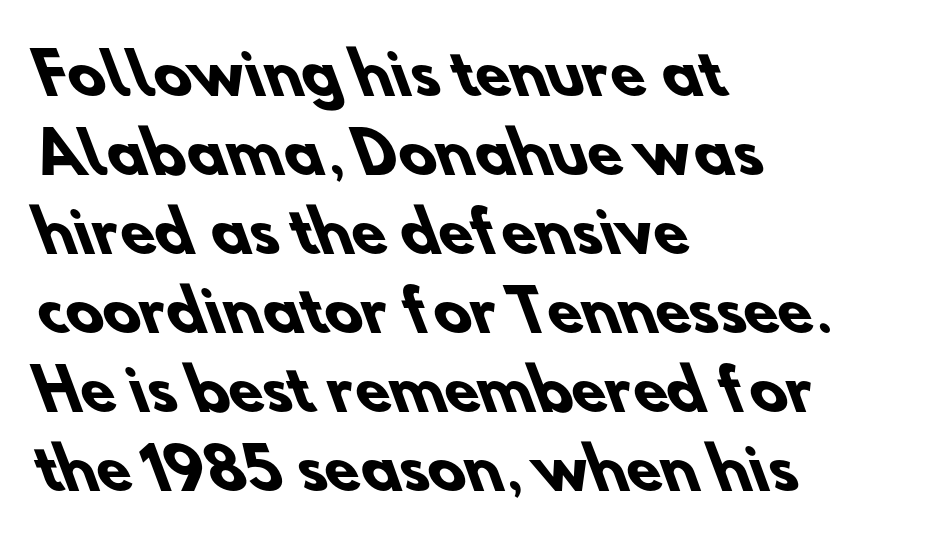
The image shows 56 px heavy sans-serif type; set left-aligned, normal line spacing (1.41x), normal letter spacing, not underlined; low stroke contrast and a small x-height.
